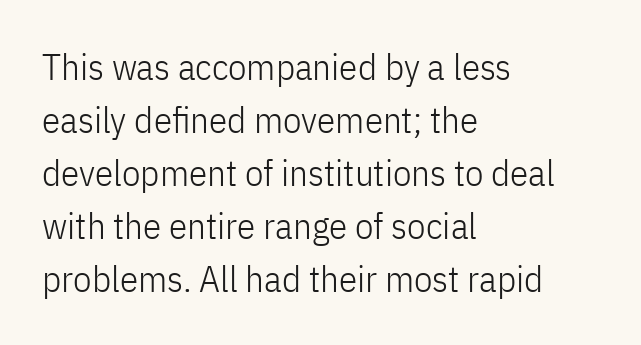
Q: Is the text bold? A: No.
Q: Is the text italic (slanted)? A: No, it is upright.
Q: Is the typeface a serif or a sans-serif typeface? A: Sans-serif.
Q: Is the text underlined? A: No.
Q: How is the paragraph aligned? A: Left-aligned.
Q: Is the spacing between letters normal or unusually wide? A: Normal.
Q: Is the spacing between lines tight, normal or loose? A: Normal.
Q: Width (condensed, normal, or wide)? A: Condensed.
Q: Stroke contrast? A: Low.
Q: x-height? A: Medium.
Q: Monospaced? A: No.
